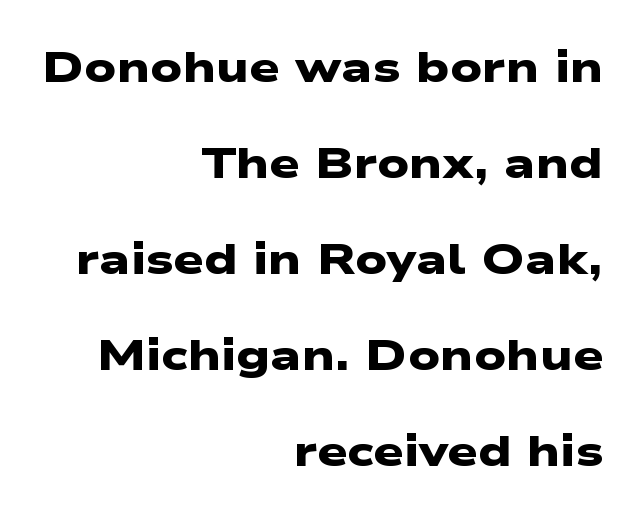
The image shows 43 px heavy, wide sans-serif type; set right-aligned, loose line spacing (2.23x), normal letter spacing, not underlined; low stroke contrast and a medium x-height.
